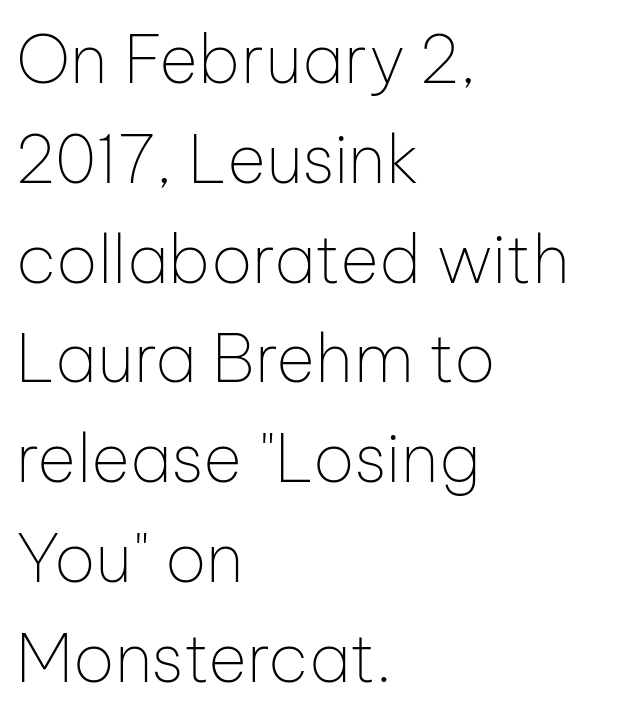
Q: Is the text bold? A: No.
Q: Is the text italic (slanted)? A: No, it is upright.
Q: Is the typeface a serif or a sans-serif typeface? A: Sans-serif.
Q: Is the text underlined? A: No.
Q: How is the paragraph aligned? A: Left-aligned.
Q: Is the spacing between letters normal or unusually wide? A: Normal.
Q: Is the spacing between lines tight, normal or loose? A: Normal.
Q: Width (condensed, normal, or wide)? A: Normal.
Q: Stroke contrast? A: Low.
Q: x-height? A: Medium.
Q: Monospaced? A: No.
